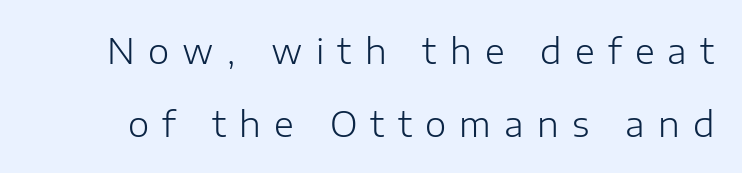
The image shows 34 px light sans-serif type, upright; set loose line spacing (2.14x), unusually wide letter spacing (+0.39 em), not underlined; low stroke contrast and a medium x-height.
